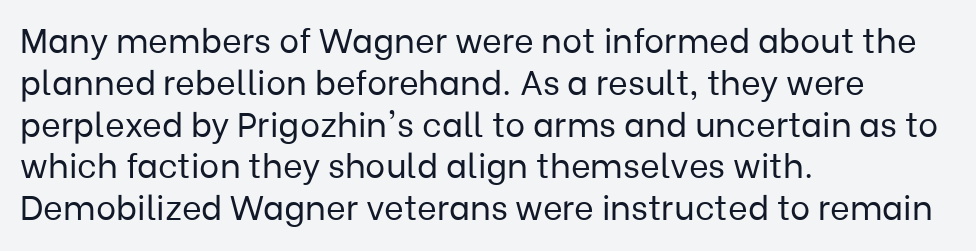
{"serif": "no", "italic": "no", "bold": "no", "weight": "regular", "width": "normal", "stroke_contrast": "low", "x_height": "medium", "monospaced": "no", "underline": "no", "align": "left", "line_spacing_ratio": 1.23, "letter_spacing": "normal", "letter_spacing_em": 0.0, "glyph_px": 34}
